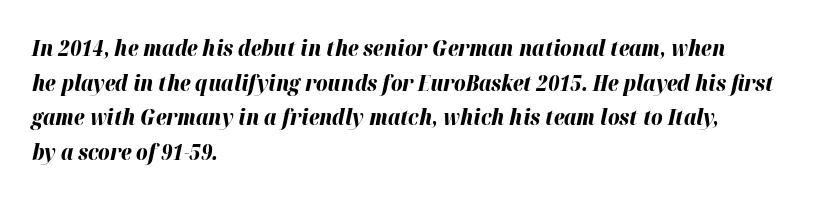
The image shows 22 px bold type, italic (leaning right); set left-aligned, normal line spacing (1.57x), normal letter spacing, not underlined.
